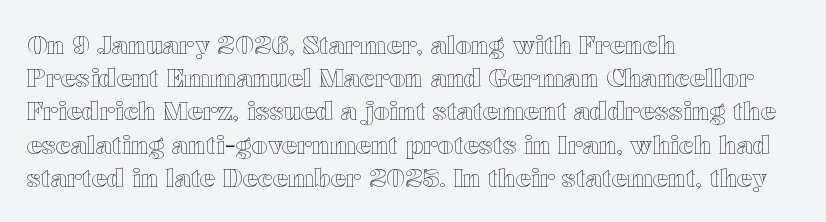
Q: Is the text italic (slanted)? A: No, it is upright.
Q: Is the text underlined? A: No.
Q: How is the paragraph aligned? A: Left-aligned.
Q: Is the spacing between letters normal or unusually wide? A: Normal.
Q: Is the spacing between lines tight, normal or loose? A: Normal.
